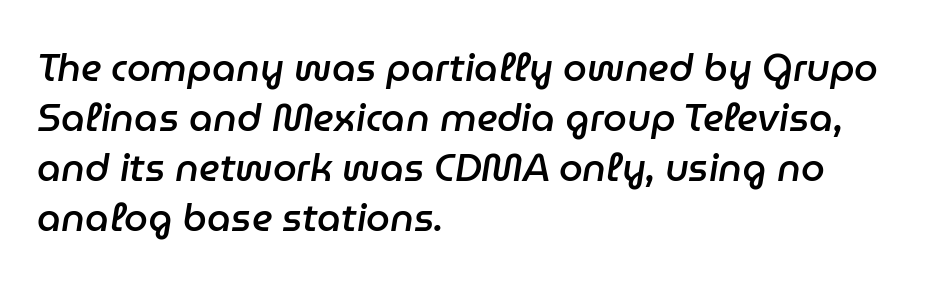
The image shows 38 px semibold type, italic (leaning right); set left-aligned, normal line spacing (1.32x), normal letter spacing, not underlined; low stroke contrast and a medium x-height.
